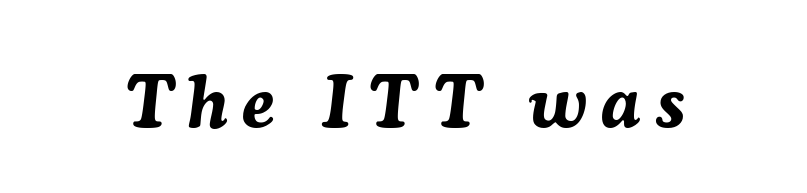
The image shows 74 px bold type, italic (leaning right); set unusually wide letter spacing (+0.2 em), not underlined; medium stroke contrast and a medium x-height.
